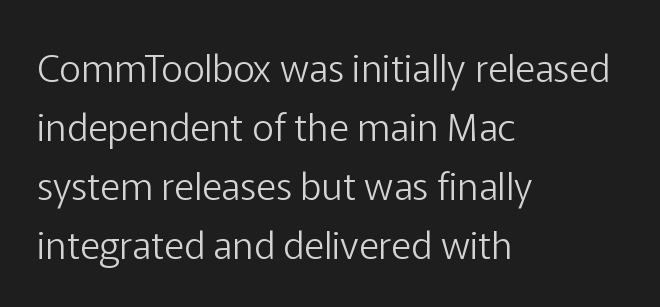
{"serif": "no", "italic": "no", "bold": "no", "weight": "light", "width": "normal", "stroke_contrast": "low", "x_height": "medium", "monospaced": "no", "underline": "no", "align": "left", "line_spacing": "normal", "line_spacing_ratio": 1.55, "letter_spacing": "normal", "letter_spacing_em": 0.0, "glyph_px": 38}
